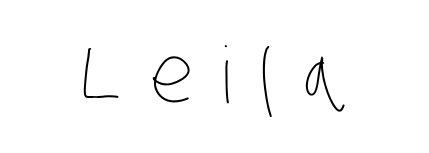
The image shows 78 px thin, condensed type; set unusually wide letter spacing (+0.37 em), not underlined; low stroke contrast and a large x-height.
